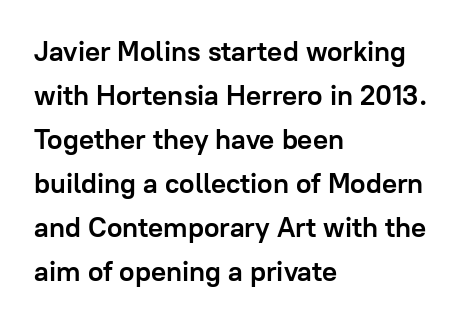
Q: Is the text bold? A: Yes.
Q: Is the text italic (slanted)? A: No, it is upright.
Q: Is the typeface a serif or a sans-serif typeface? A: Sans-serif.
Q: Is the text underlined? A: No.
Q: How is the paragraph aligned? A: Left-aligned.
Q: Is the spacing between letters normal or unusually wide? A: Normal.
Q: Is the spacing between lines tight, normal or loose? A: Normal.
Q: Width (condensed, normal, or wide)? A: Normal.
Q: Stroke contrast? A: Low.
Q: x-height? A: Medium.
Q: Monospaced? A: No.
